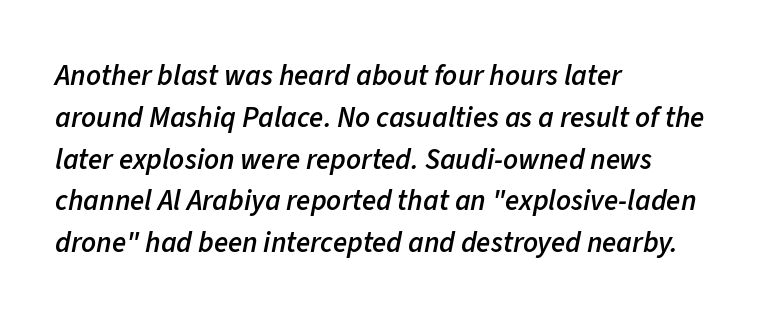
The image shows 29 px semibold type, italic (leaning right); set left-aligned, normal line spacing (1.44x), normal letter spacing, not underlined; low stroke contrast and a medium x-height.
